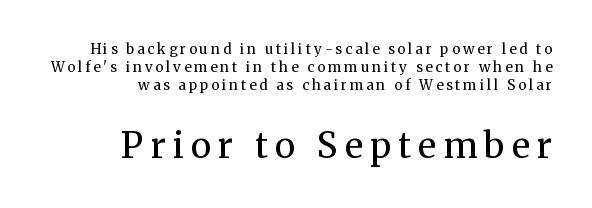
Designer's note — italics off, roman on. Interline gaps are of average width in this sample. Observe the serifs anchoring each vertical stroke in this sample. The following chunk of copy outweighs the initial chunk in type size. The face used here is proportionally spaced, like ordinary book or web type.
